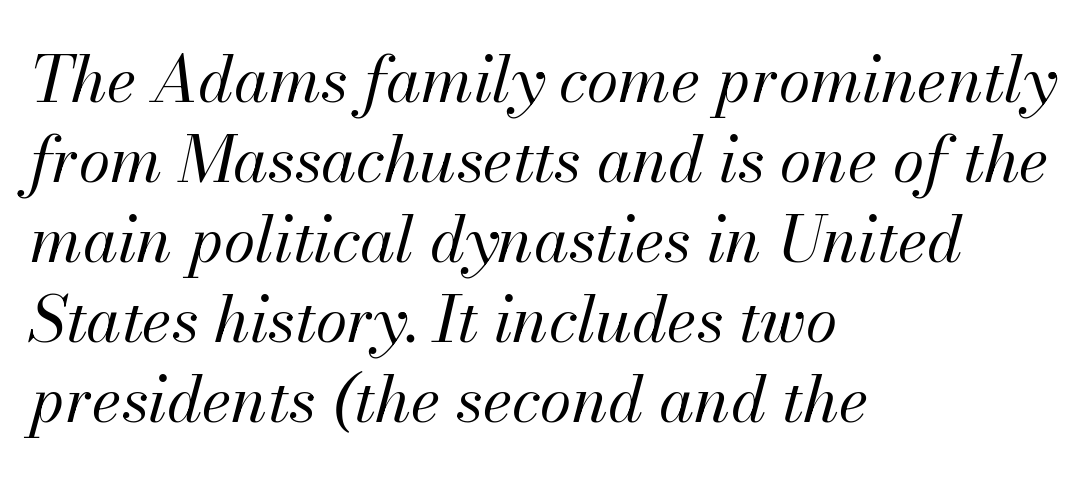
Honestly, there is no underline to notice here at all. Would a proofreader flag this as italicized? Yes. The weight tops out at a normal text grade. This rendering uses left alignment, leaving the right contour irregular.
